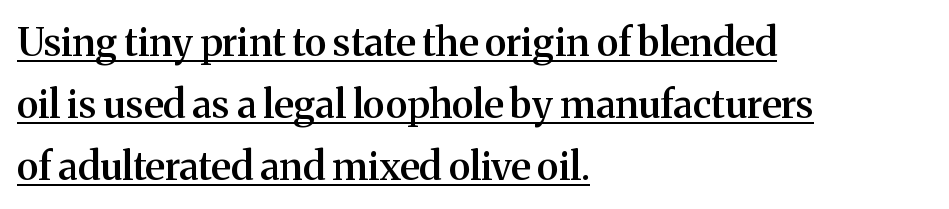
The image shows 39 px semibold serif type, upright; set left-aligned, normal line spacing (1.59x), normal letter spacing, underlined; medium stroke contrast and a medium x-height.
